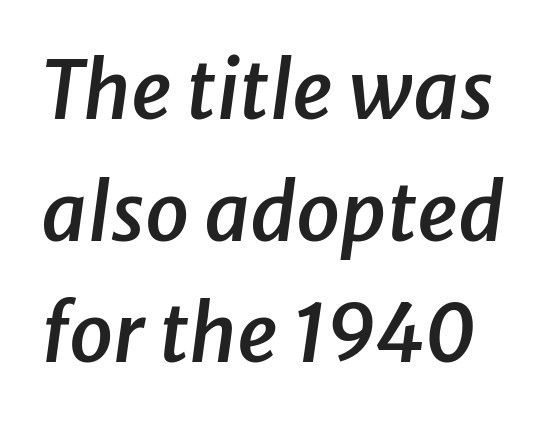
The letters advance in unequal steps, a hallmark of proportional type. Regarding leading, the lines here are spaced in the standard way. Glyph-to-glyph distance matches everyday printed text. The space beneath each line is pristine and unruled. If you drew a line through each stem, it would be angled. Its strokes are somewhat broadened, the hallmark of semibold type.
